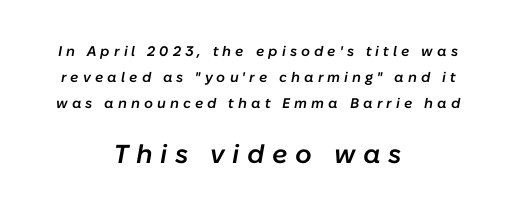
The baseline area is clear. Caption: multi-line text, centered on the measure. Spacing between characters has been opened up far beyond the box default. Block two is the big one; block one sits smaller above it.
